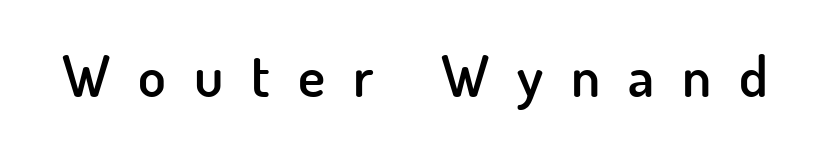
The image shows 57 px semibold sans-serif type, upright; set unusually wide letter spacing (+0.49 em), not underlined; low stroke contrast and a small x-height.
